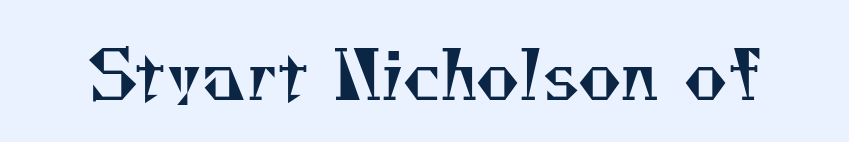
Q: Is the text bold? A: No.
Q: Is the typeface a serif or a sans-serif typeface? A: Serif.
Q: Is the text underlined? A: No.
Q: Is the spacing between letters normal or unusually wide? A: Normal.
Q: Width (condensed, normal, or wide)? A: Normal.
Q: Stroke contrast? A: Medium.
Q: x-height? A: Small.
Q: Monospaced? A: No.
